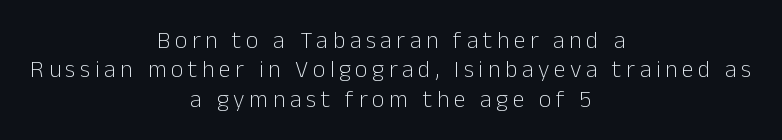
The image shows 24 px text type, upright; set centered, line spacing 1.22x, not underlined.
